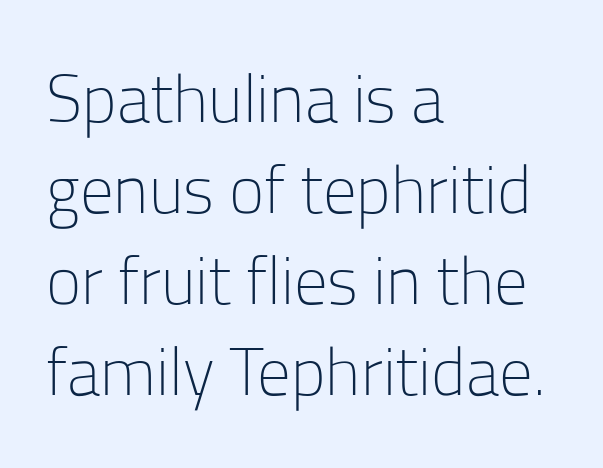
Q: Is the text bold? A: No.
Q: Is the text italic (slanted)? A: No, it is upright.
Q: Is the typeface a serif or a sans-serif typeface? A: Sans-serif.
Q: Is the text underlined? A: No.
Q: How is the paragraph aligned? A: Left-aligned.
Q: Is the spacing between letters normal or unusually wide? A: Normal.
Q: Is the spacing between lines tight, normal or loose? A: Normal.
Q: Width (condensed, normal, or wide)? A: Normal.
Q: Stroke contrast? A: Low.
Q: x-height? A: Medium.
Q: Monospaced? A: No.
